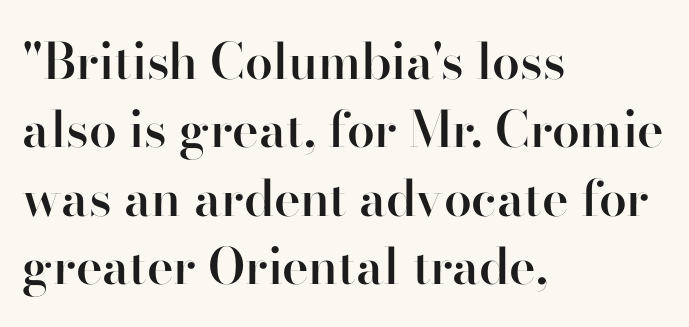
{"serif": "no", "italic": "no", "bold": "semi", "weight": "semibold", "width": "normal", "stroke_contrast": "high", "x_height": "small", "monospaced": "no", "underline": "no", "align": "left", "line_spacing": "normal", "line_spacing_ratio": 1.37, "letter_spacing": "normal", "letter_spacing_em": 0.0, "glyph_px": 50}
